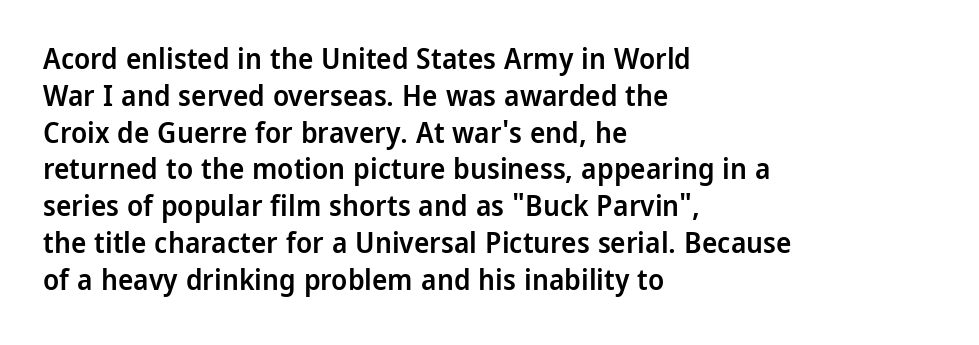
Q: Is the text bold? A: Semi-bold.
Q: Is the text italic (slanted)? A: No, it is upright.
Q: Is the typeface a serif or a sans-serif typeface? A: Sans-serif.
Q: Is the text underlined? A: No.
Q: How is the paragraph aligned? A: Left-aligned.
Q: Is the spacing between letters normal or unusually wide? A: Normal.
Q: Is the spacing between lines tight, normal or loose? A: Normal.
Q: Width (condensed, normal, or wide)? A: Normal.
Q: Stroke contrast? A: Low.
Q: x-height? A: Medium.
Q: Monospaced? A: No.
